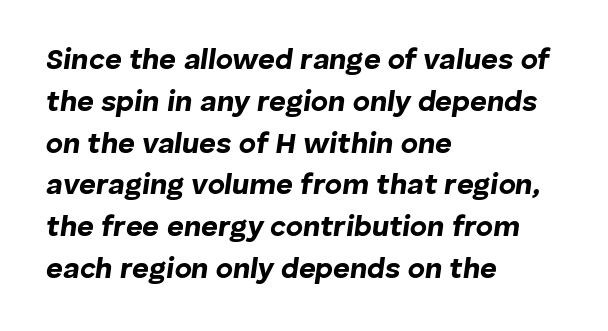
{"italic": "yes", "lean": "right", "slant_degrees": 8, "bold": "yes", "weight": "bold", "width": "normal", "stroke_contrast": "low", "x_height": "medium", "monospaced": "no", "underline": "no", "align": "left", "line_spacing": "normal", "line_spacing_ratio": 1.44, "letter_spacing": "normal", "letter_spacing_em": 0.0, "glyph_px": 29}
